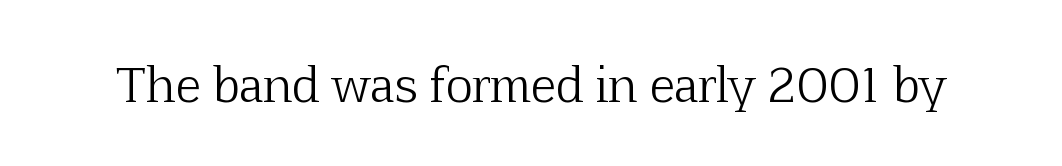
{"serif": "yes", "italic": "no", "bold": "no", "weight": "light", "width": "normal", "stroke_contrast": "low", "x_height": "medium", "monospaced": "no", "underline": "no", "letter_spacing": "normal", "letter_spacing_em": 0.0, "glyph_px": 47}
